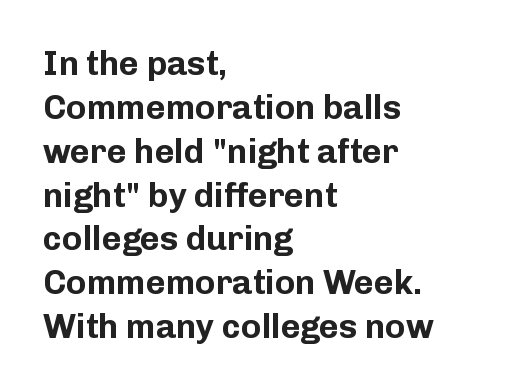
The image shows 34 px bold sans-serif type, upright; set left-aligned, normal line spacing (1.29x), normal letter spacing, not underlined; low stroke contrast and a medium x-height.
